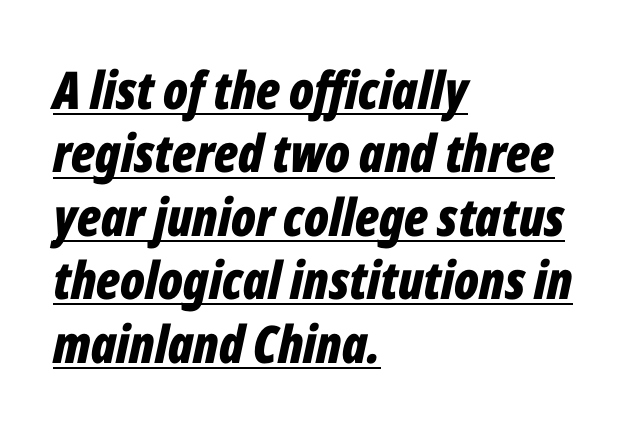
Q: Is the text bold? A: Yes.
Q: Is the text italic (slanted)? A: Yes, it leans right by about 12 degrees.
Q: Is the text underlined? A: Yes.
Q: How is the paragraph aligned? A: Left-aligned.
Q: Is the spacing between letters normal or unusually wide? A: Normal.
Q: Width (condensed, normal, or wide)? A: Condensed.
Q: Stroke contrast? A: Low.
Q: x-height? A: Medium.
Q: Monospaced? A: No.
